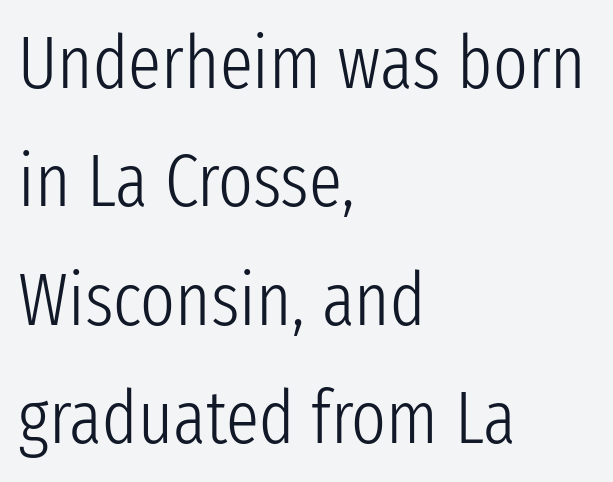
Q: Is the text bold? A: No.
Q: Is the text italic (slanted)? A: No, it is upright.
Q: Is the typeface a serif or a sans-serif typeface? A: Sans-serif.
Q: Is the text underlined? A: No.
Q: How is the paragraph aligned? A: Left-aligned.
Q: Is the spacing between letters normal or unusually wide? A: Normal.
Q: Is the spacing between lines tight, normal or loose? A: Normal.
Q: Width (condensed, normal, or wide)? A: Condensed.
Q: Stroke contrast? A: Low.
Q: x-height? A: Medium.
Q: Monospaced? A: No.
